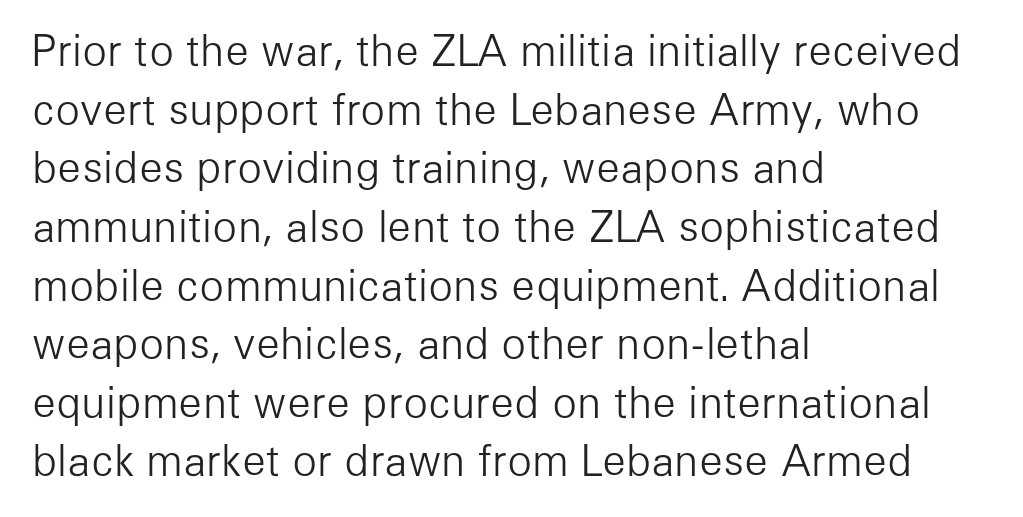
{"serif": "no", "italic": "no", "bold": "no", "weight": "light", "width": "normal", "stroke_contrast": "low", "x_height": "medium", "monospaced": "no", "underline": "no", "align": "left", "line_spacing": "normal", "line_spacing_ratio": 1.43, "letter_spacing": "normal", "letter_spacing_em": 0.0, "glyph_px": 41}
